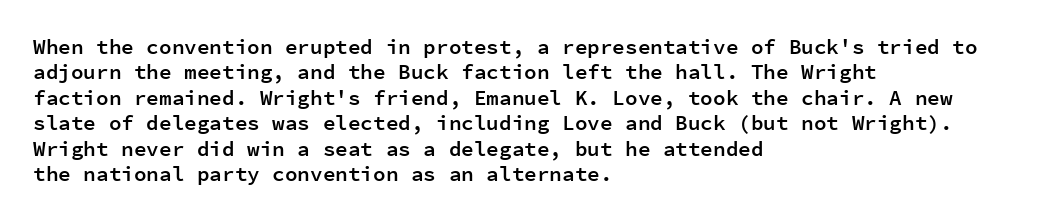
Q: Is the text bold? A: Semi-bold.
Q: Is the text italic (slanted)? A: No, it is upright.
Q: Is the text underlined? A: No.
Q: How is the paragraph aligned? A: Left-aligned.
Q: Is the spacing between letters normal or unusually wide? A: Normal.
